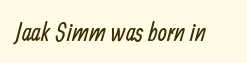
Q: Is the text bold? A: No.
Q: Is the text underlined? A: No.
Q: Is the spacing between letters normal or unusually wide? A: Normal.
